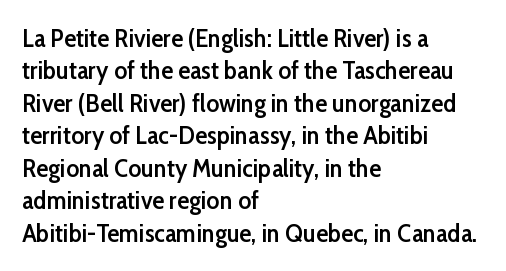
{"italic": "no", "bold": "semi", "underline": "no", "align": "left", "line_spacing": "normal", "line_spacing_ratio": 1.3, "letter_spacing": "normal", "letter_spacing_em": 0.0, "glyph_px": 25}
